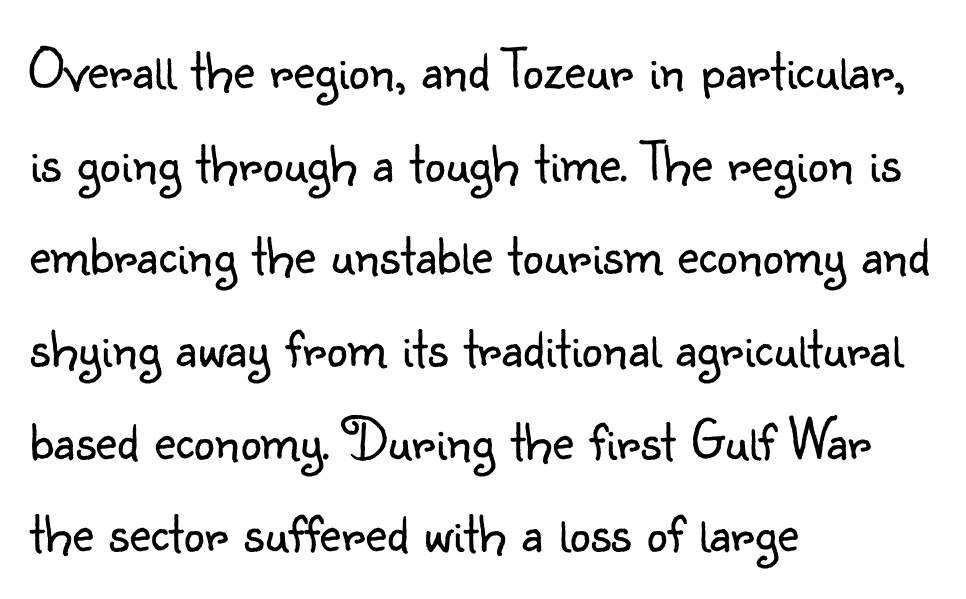
Interline gaps are of average width in this sample. You could not count columns in this text — the font is proportionally spaced. Tracking here is standard; glyphs follow each other at the usual distance. The space directly below the letters is spotless.
